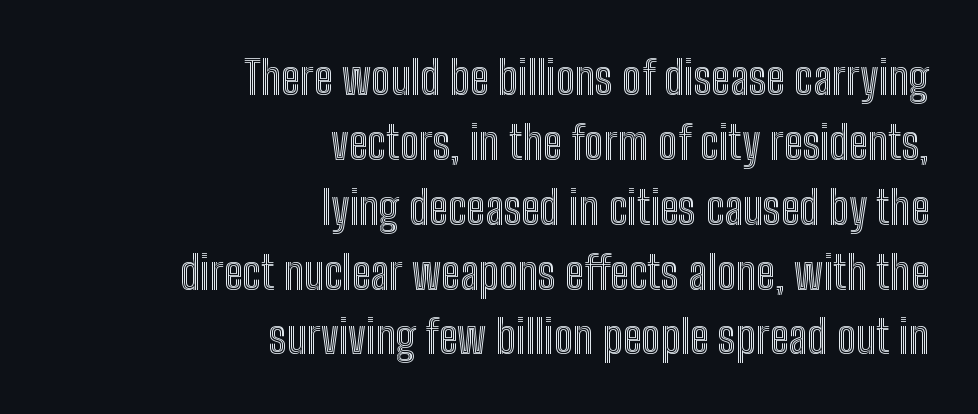
The image shows 46 px condensed type, upright; set right-aligned, normal line spacing (1.41x), normal letter spacing, not underlined; a medium x-height.
